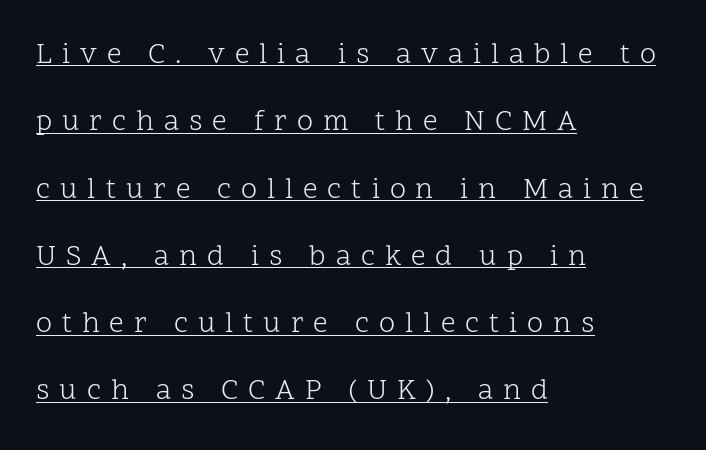
{"serif": "yes", "italic": "no", "bold": "no", "weight": "light", "width": "normal", "stroke_contrast": "low", "x_height": "medium", "monospaced": "no", "underline": "yes", "align": "left", "line_spacing": "loose", "line_spacing_ratio": 2.32, "letter_spacing": "wide", "letter_spacing_em": 0.34, "glyph_px": 29}
